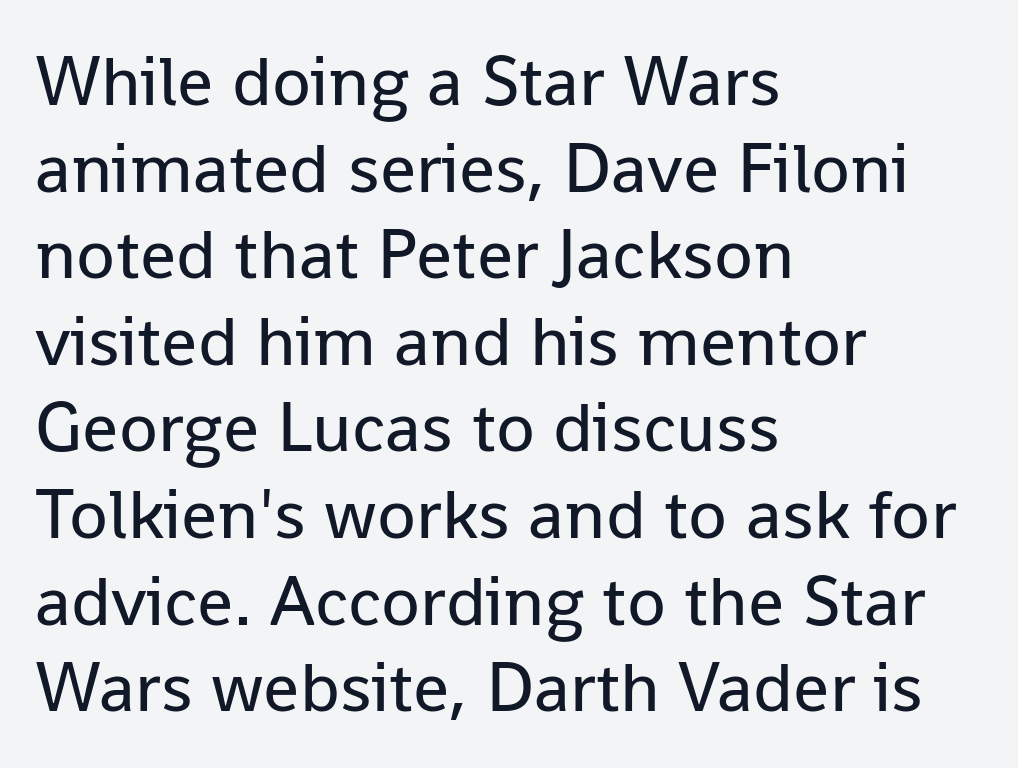
Q: Is the text bold? A: No.
Q: Is the text italic (slanted)? A: No, it is upright.
Q: Is the typeface a serif or a sans-serif typeface? A: Sans-serif.
Q: Is the text underlined? A: No.
Q: How is the paragraph aligned? A: Left-aligned.
Q: Is the spacing between letters normal or unusually wide? A: Normal.
Q: Width (condensed, normal, or wide)? A: Normal.
Q: Stroke contrast? A: Low.
Q: x-height? A: Medium.
Q: Monospaced? A: No.
